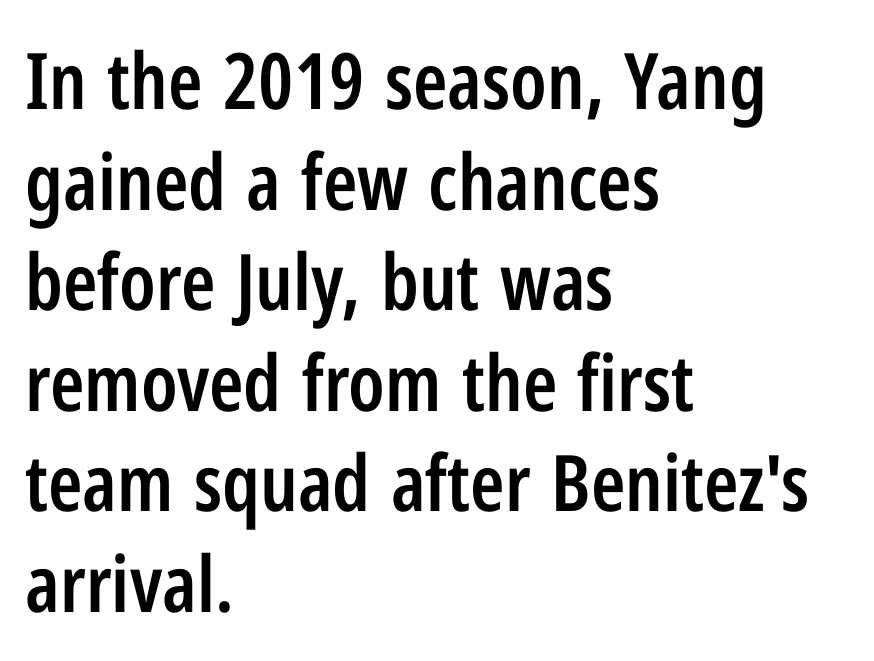
Q: Is the text bold? A: Semi-bold.
Q: Is the text italic (slanted)? A: No, it is upright.
Q: Is the typeface a serif or a sans-serif typeface? A: Sans-serif.
Q: Is the text underlined? A: No.
Q: How is the paragraph aligned? A: Left-aligned.
Q: Is the spacing between letters normal or unusually wide? A: Normal.
Q: Is the spacing between lines tight, normal or loose? A: Normal.
Q: Width (condensed, normal, or wide)? A: Condensed.
Q: Stroke contrast? A: Low.
Q: x-height? A: Medium.
Q: Monospaced? A: No.
